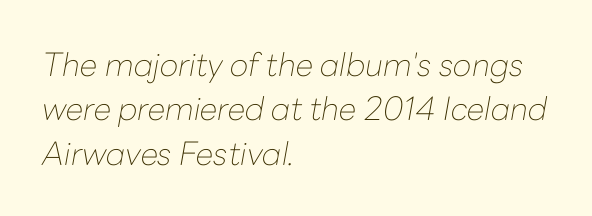
A classic flush-left, rag-right setting is used for this passage. Tall strokes in this sample are angled rather than plumb. The strokes are not fattened; the text isn't bold. Regarding leading, the lines here are spaced in the standard way.
